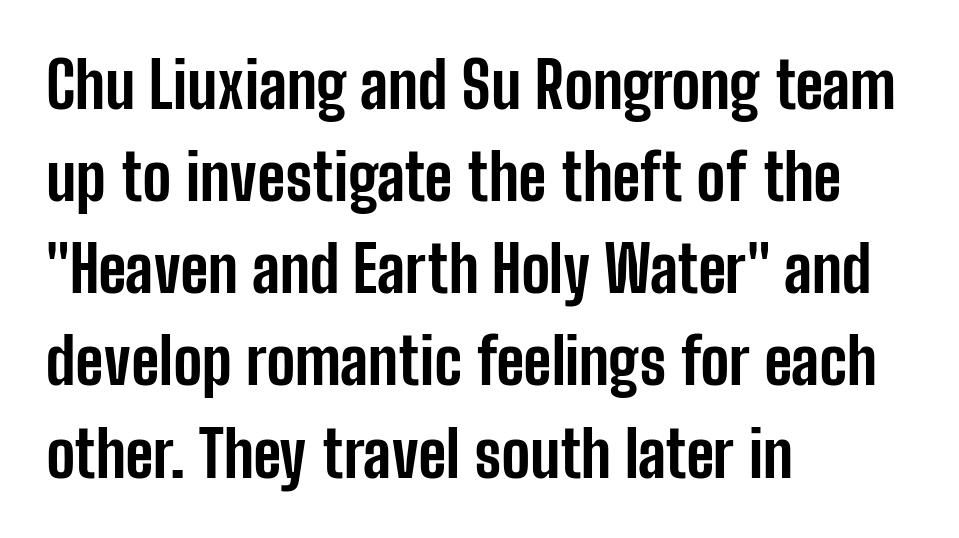
The image shows 64 px bold, condensed sans-serif type, upright; set left-aligned, normal line spacing (1.44x), normal letter spacing, not underlined; low stroke contrast and a medium x-height.
